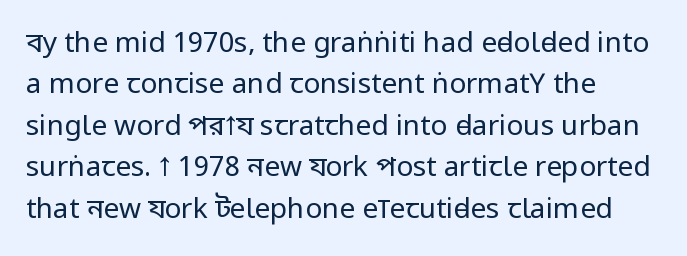
The image shows 28 px regular-weight, condensed sans-serif type, upright; set left-aligned, normal line spacing (1.48x), normal letter spacing, not underlined; low stroke contrast.
